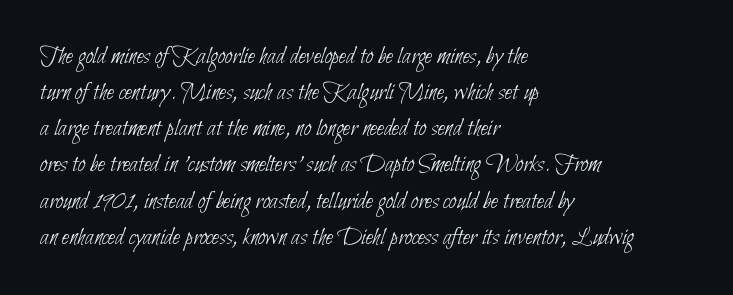
The image shows 26 px text type; set left-aligned, normal line spacing (1.39x), normal letter spacing, not underlined.
